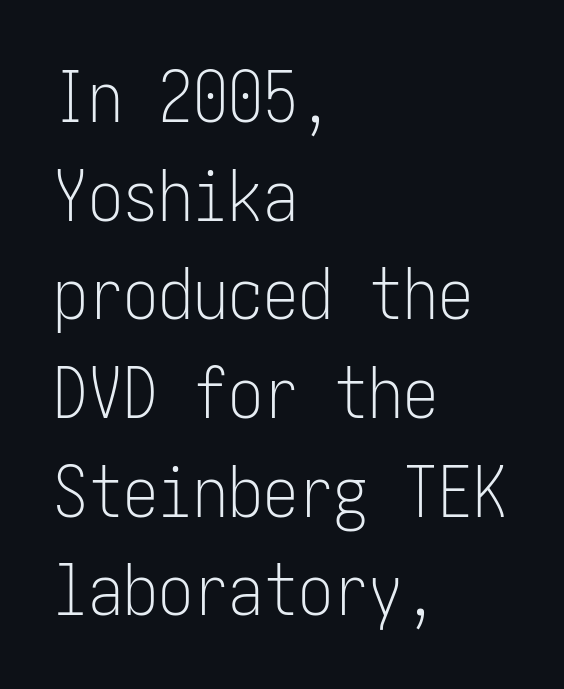
The compositor pushed each line to the left boundary. Observe the ordinary spacing: letters are neighbours, not strangers. Regarding leading, the lines here are spaced in the standard way. The strip under each line holds only bare page. Quick note: not italic, upright. This sample uses a sans-serif face.
